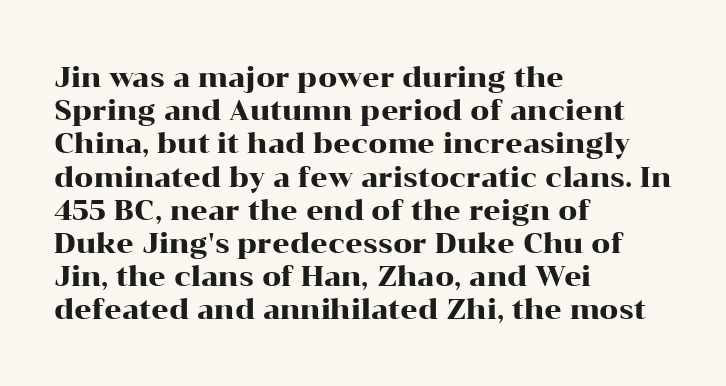
{"italic": "no", "underline": "no", "align": "left", "line_spacing_ratio": 1.23, "letter_spacing": "normal", "letter_spacing_em": 0.0, "glyph_px": 27}
